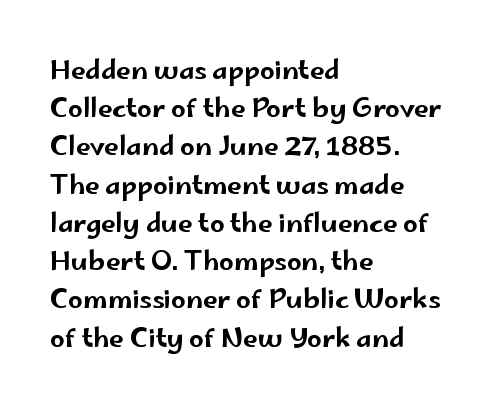
Glance below the letters and you will spot only blank space. Interline gaps are of average width in this sample. The type sits square on the baseline with zero lean. The text block is weighted toward the left margin, trailing off unevenly rightward. These lines keep a tight, regular rhythm from letter to letter.
